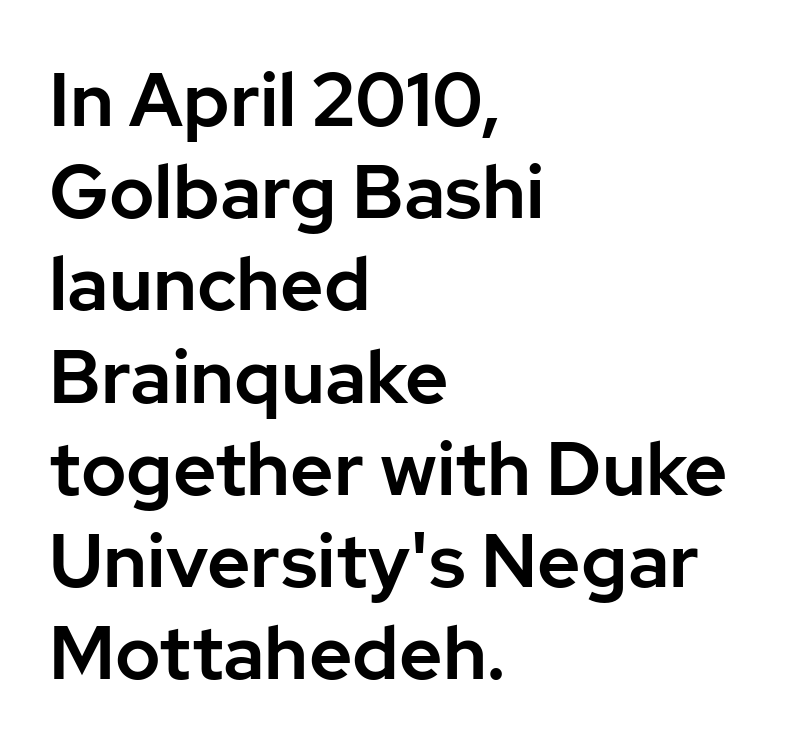
{"serif": "no", "italic": "no", "width": "normal", "stroke_contrast": "low", "x_height": "medium", "monospaced": "no", "underline": "no", "align": "left", "line_spacing_ratio": 1.23, "letter_spacing": "normal", "letter_spacing_em": 0.0, "glyph_px": 75}
